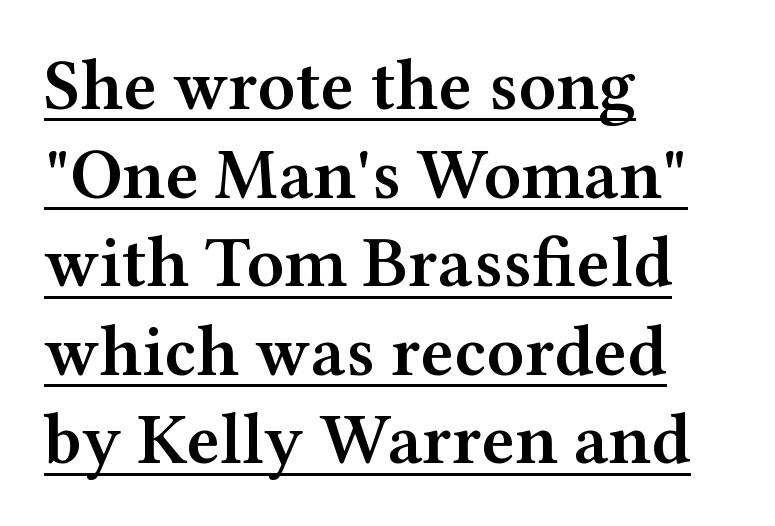
{"serif": "yes", "italic": "no", "bold": "semi", "weight": "semibold", "width": "wide", "stroke_contrast": "medium", "x_height": "medium", "monospaced": "no", "underline": "yes", "align": "left", "line_spacing_ratio": 1.23, "letter_spacing": "normal", "letter_spacing_em": 0.0, "glyph_px": 72}
